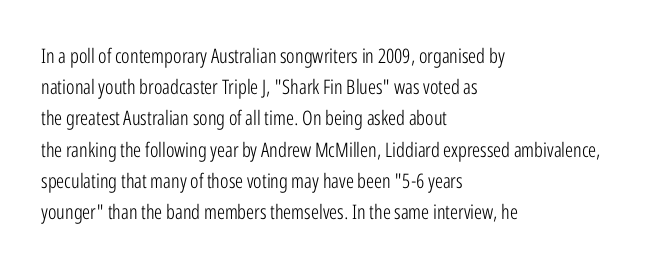
The image shows 20 px text type, upright; set left-aligned, normal line spacing (1.56x), normal letter spacing, not underlined.
